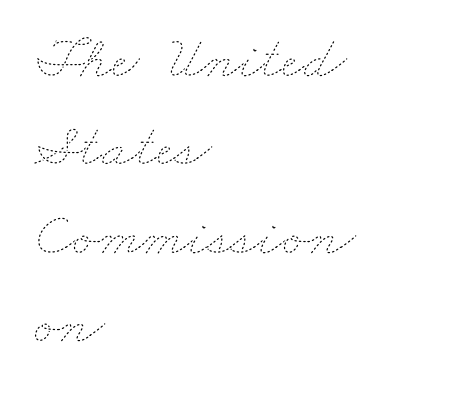
Characters follow at the spacing the type designer built in. The string is rendered with underlining switched off. The passage shown is typed in a proportional face where columns would drift. The paragraph has a hard left edge and a soft right edge.
